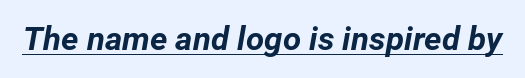
Q: Is the text bold? A: Yes.
Q: Is the text italic (slanted)? A: Yes, it leans right by about 12 degrees.
Q: Is the text underlined? A: Yes.
Q: Is the spacing between letters normal or unusually wide? A: Normal.
Q: Width (condensed, normal, or wide)? A: Normal.
Q: Stroke contrast? A: Low.
Q: x-height? A: Medium.
Q: Monospaced? A: No.
